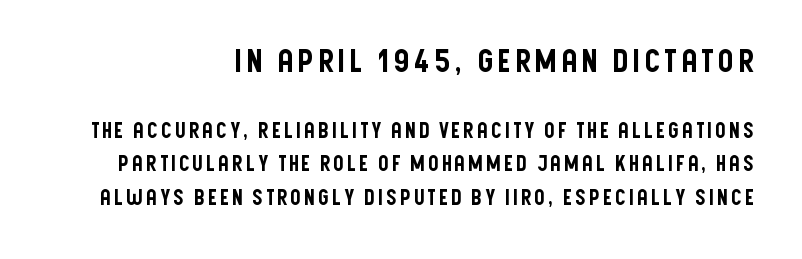
{"serif": "no", "italic": "no", "width": "condensed", "stroke_contrast": "low", "x_height": "large", "monospaced": "no", "underline": "no", "align": "right", "line_spacing": "normal", "line_spacing_ratio": 1.59, "larger_block": "first", "size_ratio": 1.48, "glyph_px": 31}
